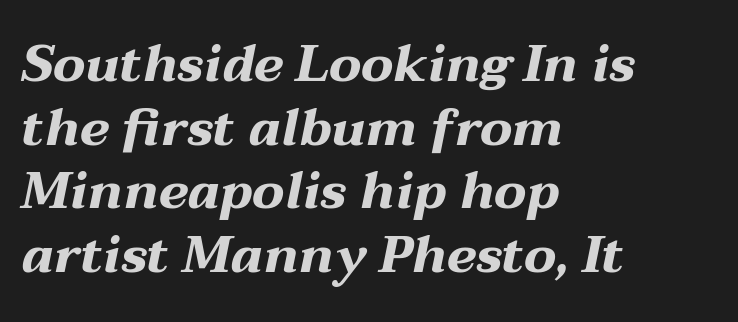
The image shows 51 px bold, wide type, italic (leaning right); set left-aligned, normal line spacing (1.25x), normal letter spacing, not underlined; medium stroke contrast and a medium x-height.
